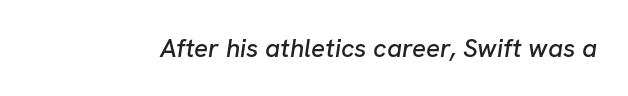
{"italic": "yes", "lean": "right", "slant_degrees": 8, "underline": "no", "letter_spacing": "normal", "letter_spacing_em": 0.0, "glyph_px": 26}
